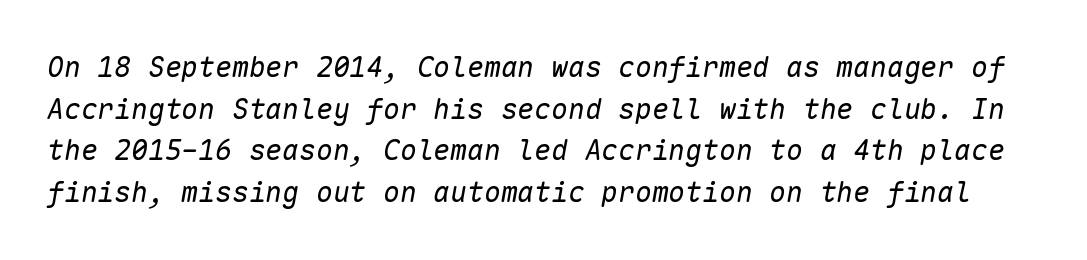
Q: Is the text bold? A: No.
Q: Is the text italic (slanted)? A: Yes, it leans right by about 10 degrees.
Q: Is the text underlined? A: No.
Q: Is the spacing between letters normal or unusually wide? A: Normal.
Q: Is the spacing between lines tight, normal or loose? A: Normal.
Q: Width (condensed, normal, or wide)? A: Normal.
Q: Stroke contrast? A: Low.
Q: x-height? A: Medium.
Q: Monospaced? A: Yes.
